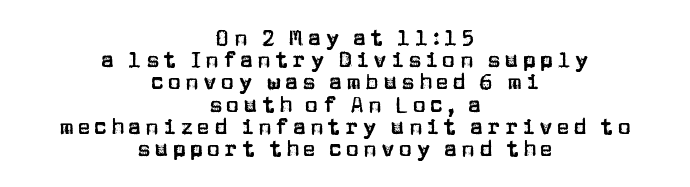
Vertically, the passage feels compressed, each row crowding the next. The paragraph has two soft edges and a firm central axis. Posture: straight, roman, zero tilt. A clean baseline with only descenders dipping below it.
